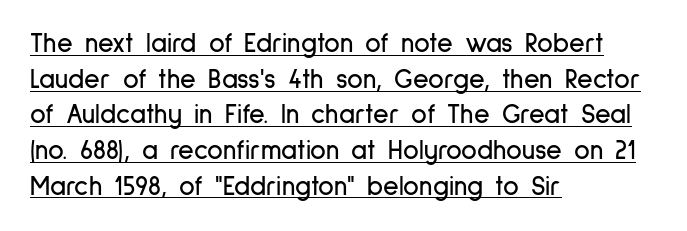
Q: Is the text italic (slanted)? A: No, it is upright.
Q: Is the text underlined? A: Yes.
Q: How is the paragraph aligned? A: Left-aligned.
Q: Is the spacing between letters normal or unusually wide? A: Normal.
Q: Is the spacing between lines tight, normal or loose? A: Normal.
